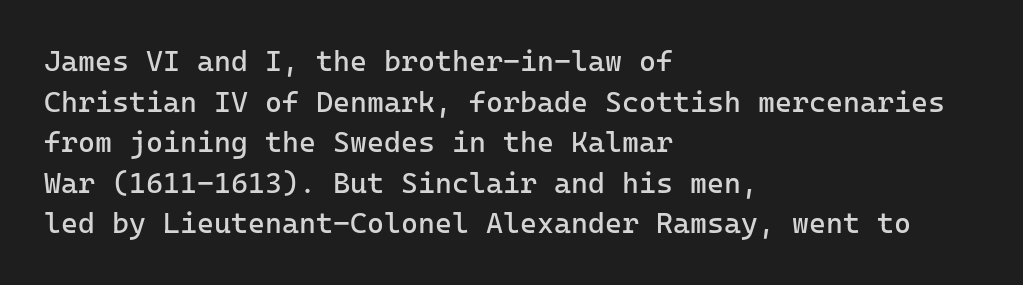
Q: Is the text bold? A: No.
Q: Is the text italic (slanted)? A: No, it is upright.
Q: Is the typeface a serif or a sans-serif typeface? A: Sans-serif.
Q: Is the text underlined? A: No.
Q: How is the paragraph aligned? A: Left-aligned.
Q: Is the spacing between letters normal or unusually wide? A: Normal.
Q: Is the spacing between lines tight, normal or loose? A: Normal.
Q: Width (condensed, normal, or wide)? A: Normal.
Q: Stroke contrast? A: Low.
Q: x-height? A: Medium.
Q: Monospaced? A: Yes.
